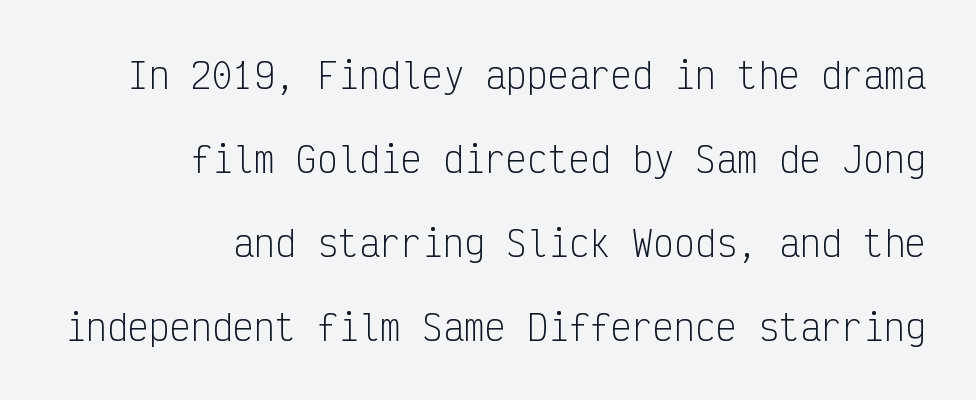
Q: Is the text bold? A: No.
Q: Is the text italic (slanted)? A: No, it is upright.
Q: Is the typeface a serif or a sans-serif typeface? A: Sans-serif.
Q: Is the text underlined? A: No.
Q: How is the paragraph aligned? A: Right-aligned.
Q: Is the spacing between letters normal or unusually wide? A: Normal.
Q: Is the spacing between lines tight, normal or loose? A: Loose.
Q: Width (condensed, normal, or wide)? A: Condensed.
Q: Stroke contrast? A: Low.
Q: x-height? A: Medium.
Q: Monospaced? A: Yes.
